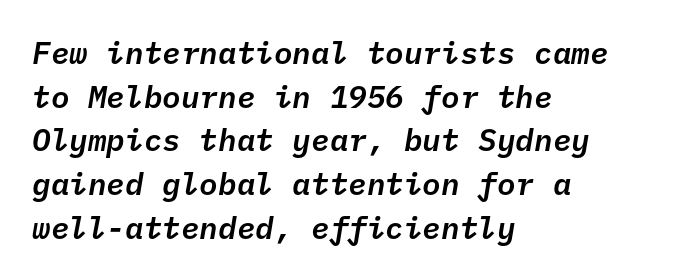
The image shows 31 px text type, italic (leaning right), monospaced; set left-aligned, normal line spacing (1.41x), normal letter spacing, not underlined; low stroke contrast and a medium x-height.
